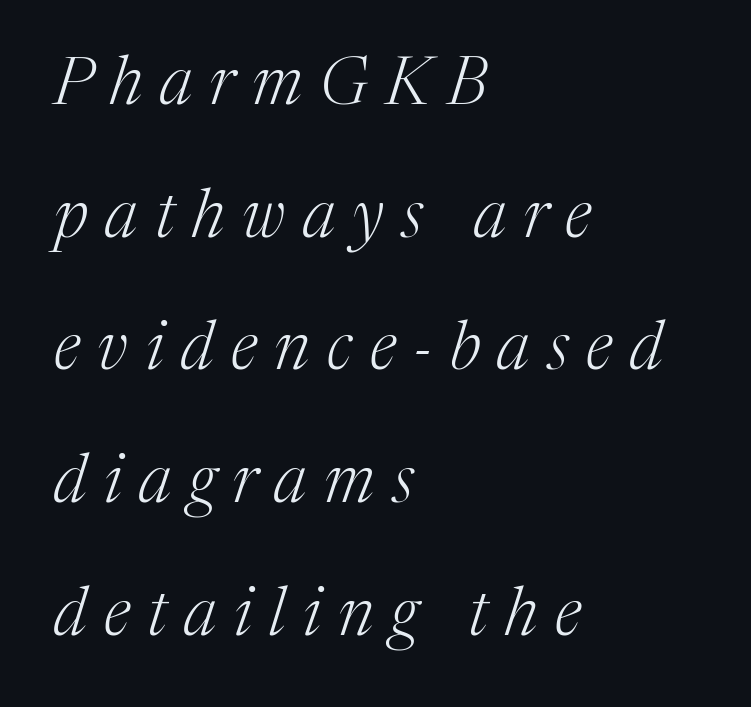
{"serif": "yes", "italic": "yes", "lean": "right", "slant_degrees": 17, "bold": "no", "weight": "light", "width": "normal", "stroke_contrast": "medium", "x_height": "medium", "monospaced": "no", "underline": "no", "align": "left", "line_spacing": "loose", "line_spacing_ratio": 1.98, "letter_spacing": "wide", "letter_spacing_em": 0.26, "glyph_px": 67}
